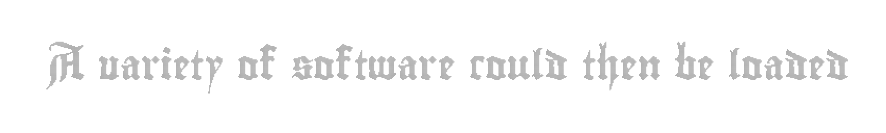
The image shows 29 px condensed type, upright; set normal letter spacing, not underlined; a small x-height.
